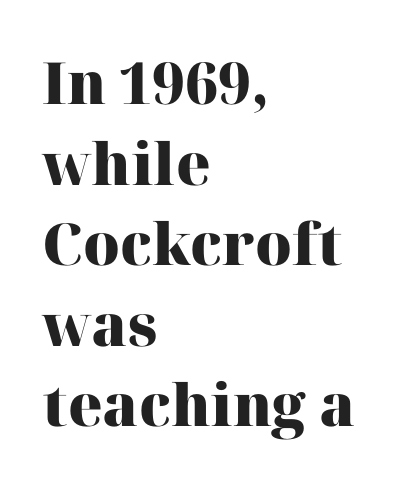
Look at the tracking — it's just the regular setting, nothing added. The foot of each line stays bare and open. What weight is shown? A full bold with thick strokes. Notice how the passage keeps a crisp vertical edge on the left only.
